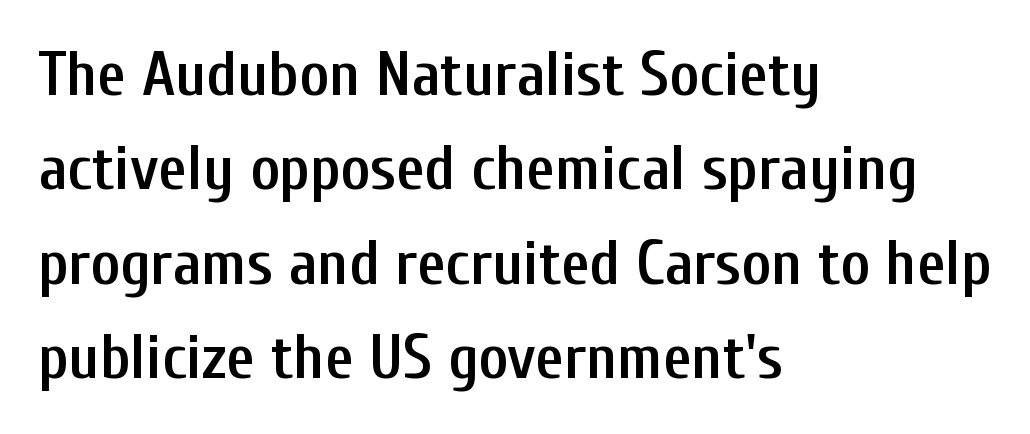
Q: Is the text bold? A: Semi-bold.
Q: Is the text italic (slanted)? A: No, it is upright.
Q: Is the typeface a serif or a sans-serif typeface? A: Sans-serif.
Q: Is the text underlined? A: No.
Q: How is the paragraph aligned? A: Left-aligned.
Q: Is the spacing between letters normal or unusually wide? A: Normal.
Q: Is the spacing between lines tight, normal or loose? A: Normal.
Q: Width (condensed, normal, or wide)? A: Condensed.
Q: Stroke contrast? A: Low.
Q: x-height? A: Medium.
Q: Monospaced? A: No.
